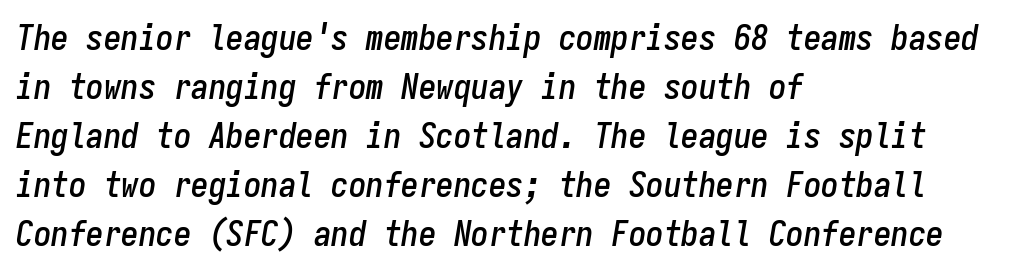
Q: Is the text italic (slanted)? A: Yes, it leans right by about 9 degrees.
Q: Is the text underlined? A: No.
Q: How is the paragraph aligned? A: Left-aligned.
Q: Is the spacing between letters normal or unusually wide? A: Normal.
Q: Is the spacing between lines tight, normal or loose? A: Normal.
Q: Width (condensed, normal, or wide)? A: Condensed.
Q: Stroke contrast? A: Low.
Q: x-height? A: Medium.
Q: Monospaced? A: Yes.
